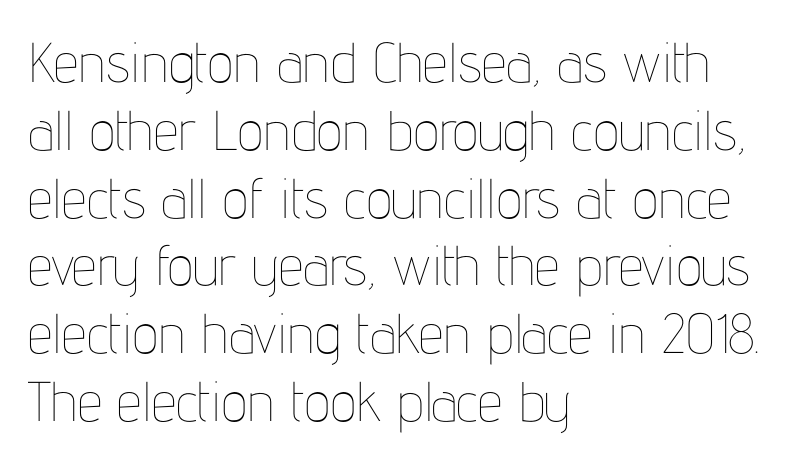
The image shows 56 px thin, condensed type, upright; set left-aligned, line spacing 1.21x, normal letter spacing, not underlined; low stroke contrast and a medium x-height.
